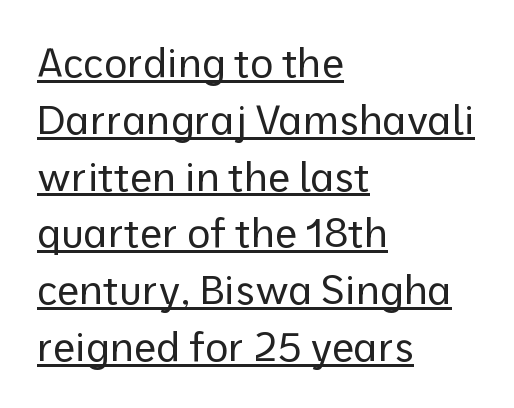
{"serif": "no", "italic": "no", "bold": "no", "weight": "regular", "width": "normal", "stroke_contrast": "low", "x_height": "medium", "monospaced": "no", "underline": "yes", "align": "left", "line_spacing": "normal", "line_spacing_ratio": 1.42, "letter_spacing": "normal", "letter_spacing_em": 0.0, "glyph_px": 40}
